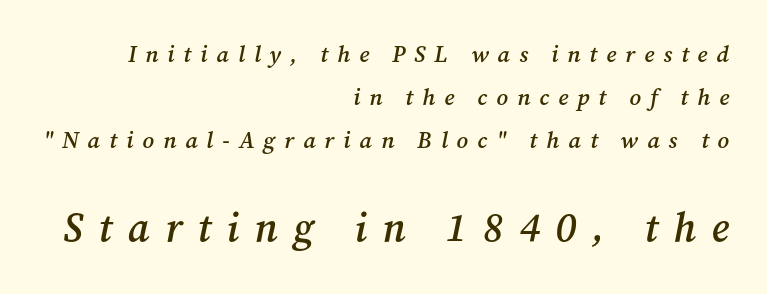
The image shows 40 px semibold serif type, italic (leaning right); set right-aligned, line spacing 1.87x, unusually wide letter spacing (+0.39 em), not underlined; the second (bottom) block is 1.74x larger; medium stroke contrast and a medium x-height.
